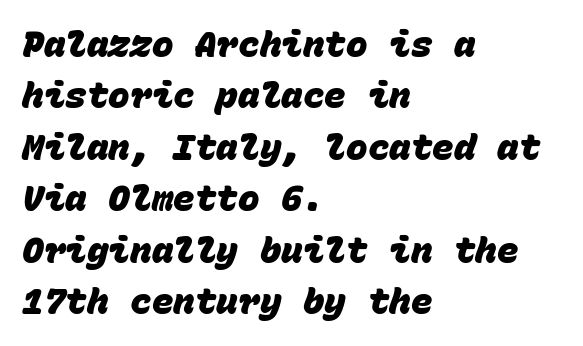
Grotesque or geometric, the face here clearly has no serifs. What stands out about the letter spacing? Nothing — it is the standard amount. The passage shown is typed in a monospace face where columns stay perfectly aligned. I'd describe the lettering as bold — thick and assertive. Quick note: interline space is typical.
